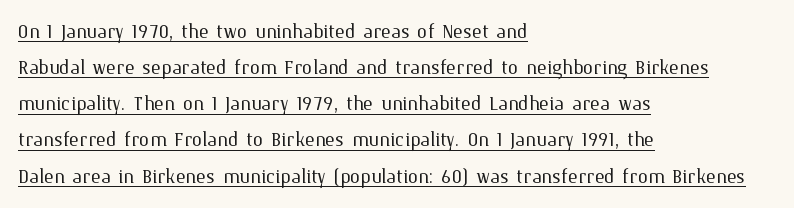
The space between consecutive lines is moderate. The sample's only ornament is a line tracing under the words. You could call the tracking neutral — neither tight nor loose. On a weight scale, this lands at 450 or below. Designer's note — italics off, roman on. Teacher's note: observe the even left margin — that is flush-left alignment.
